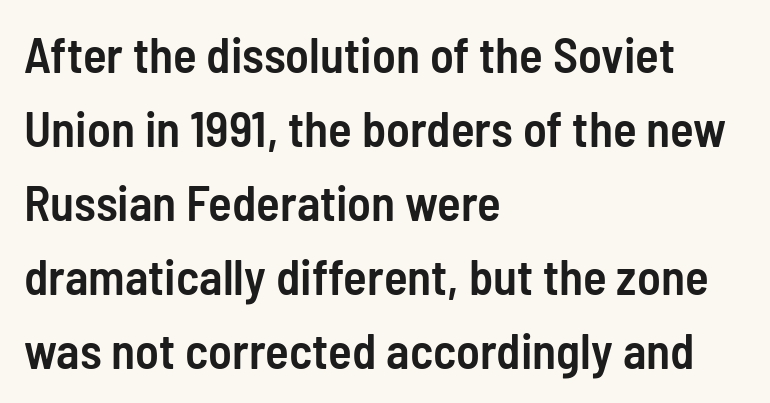
Q: Is the text bold? A: Semi-bold.
Q: Is the text italic (slanted)? A: No, it is upright.
Q: Is the typeface a serif or a sans-serif typeface? A: Sans-serif.
Q: Is the text underlined? A: No.
Q: How is the paragraph aligned? A: Left-aligned.
Q: Is the spacing between letters normal or unusually wide? A: Normal.
Q: Is the spacing between lines tight, normal or loose? A: Normal.
Q: Width (condensed, normal, or wide)? A: Condensed.
Q: Stroke contrast? A: Low.
Q: x-height? A: Medium.
Q: Monospaced? A: No.
